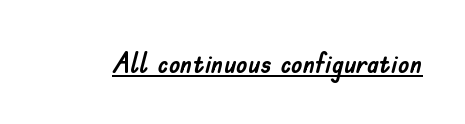
Note: no serifs on the glyphs. Note the varied advance widths — an 'i' is clearly narrower than an 'm'. The rendering keeps characters at their native spacing.
